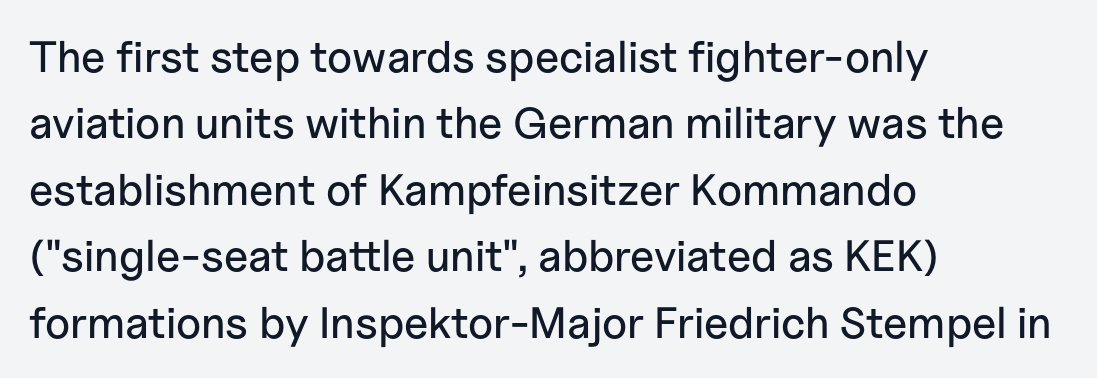
{"serif": "no", "italic": "no", "width": "normal", "stroke_contrast": "low", "x_height": "medium", "monospaced": "no", "underline": "no", "align": "left", "line_spacing": "normal", "line_spacing_ratio": 1.51, "letter_spacing": "normal", "letter_spacing_em": 0.0, "glyph_px": 44}
